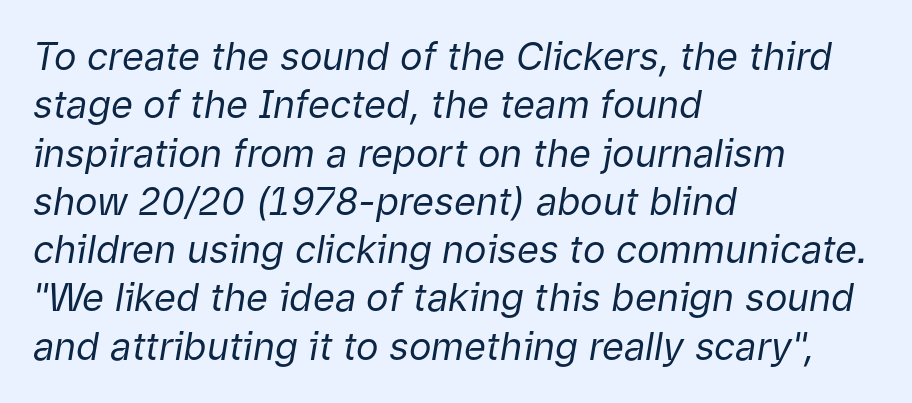
The image shows 38 px regular-weight type, italic (leaning right); set left-aligned, normal line spacing (1.27x), normal letter spacing, not underlined; low stroke contrast and a medium x-height.
